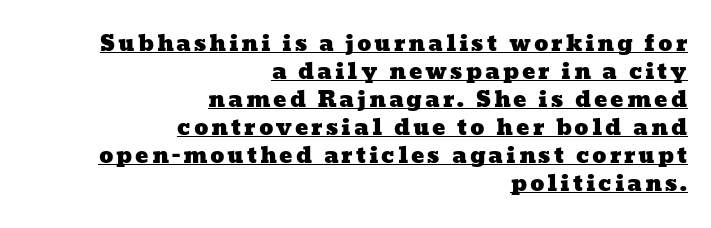
{"underline": "yes", "align": "right", "line_spacing": "normal", "line_spacing_ratio": 1.27, "glyph_px": 22}
